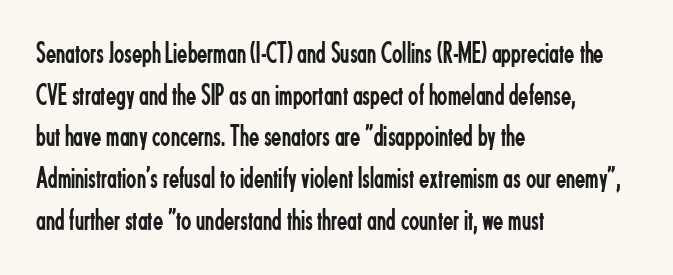
Q: Is the text bold? A: No.
Q: Is the text italic (slanted)? A: No, it is upright.
Q: Is the typeface a serif or a sans-serif typeface? A: Sans-serif.
Q: Is the text underlined? A: No.
Q: How is the paragraph aligned? A: Left-aligned.
Q: Is the spacing between letters normal or unusually wide? A: Normal.
Q: Is the spacing between lines tight, normal or loose? A: Normal.
Q: Width (condensed, normal, or wide)? A: Condensed.
Q: Stroke contrast? A: Low.
Q: x-height? A: Small.
Q: Monospaced? A: No.
